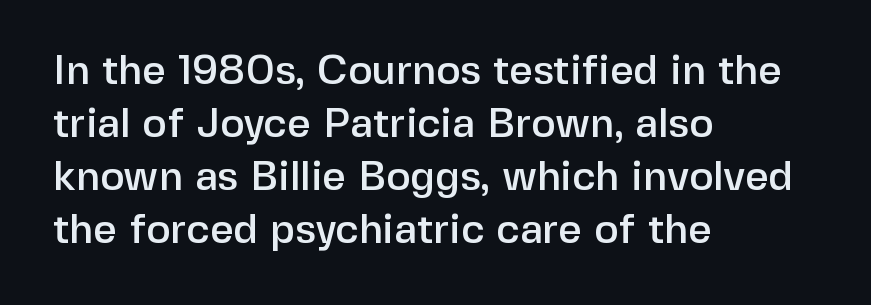
Vertical strokes here are truly vertical. The leading is moderate, giving the passage an even texture. Note the varied advance widths — an 'i' is clearly narrower than an 'm'. Nope, no serifs anywhere on these letters. Observe the ordinary spacing: letters are neighbours, not strangers. These lines stack with their left ends in a neat column.
